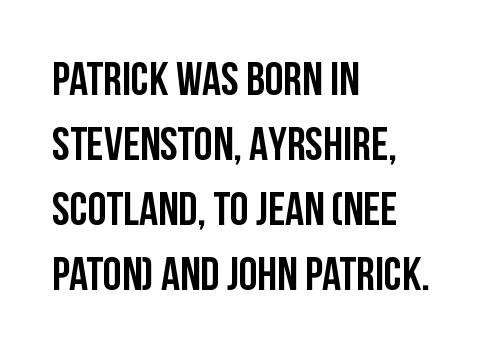
Q: Is the text italic (slanted)? A: No, it is upright.
Q: Is the typeface a serif or a sans-serif typeface? A: Sans-serif.
Q: Is the text underlined? A: No.
Q: How is the paragraph aligned? A: Left-aligned.
Q: Is the spacing between letters normal or unusually wide? A: Normal.
Q: Is the spacing between lines tight, normal or loose? A: Normal.
Q: Width (condensed, normal, or wide)? A: Condensed.
Q: Stroke contrast? A: Low.
Q: x-height? A: Large.
Q: Monospaced? A: No.
